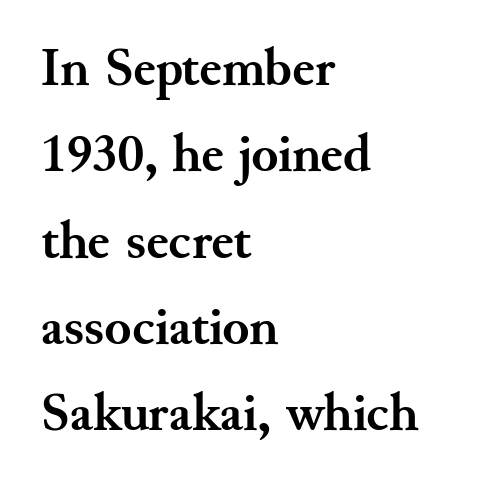
Q: Is the text bold? A: Yes.
Q: Is the text italic (slanted)? A: No, it is upright.
Q: Is the typeface a serif or a sans-serif typeface? A: Serif.
Q: Is the text underlined? A: No.
Q: How is the paragraph aligned? A: Left-aligned.
Q: Is the spacing between letters normal or unusually wide? A: Normal.
Q: Is the spacing between lines tight, normal or loose? A: Normal.
Q: Width (condensed, normal, or wide)? A: Normal.
Q: Stroke contrast? A: Medium.
Q: x-height? A: Small.
Q: Monospaced? A: No.
